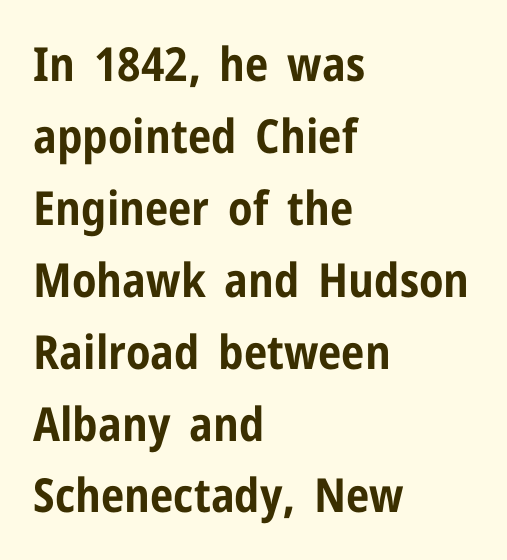
Q: Is the text bold? A: Yes.
Q: Is the text italic (slanted)? A: No, it is upright.
Q: Is the typeface a serif or a sans-serif typeface? A: Sans-serif.
Q: Is the text underlined? A: No.
Q: How is the paragraph aligned? A: Left-aligned.
Q: Is the spacing between letters normal or unusually wide? A: Normal.
Q: Is the spacing between lines tight, normal or loose? A: Normal.
Q: Width (condensed, normal, or wide)? A: Condensed.
Q: Stroke contrast? A: Low.
Q: x-height? A: Medium.
Q: Monospaced? A: No.
